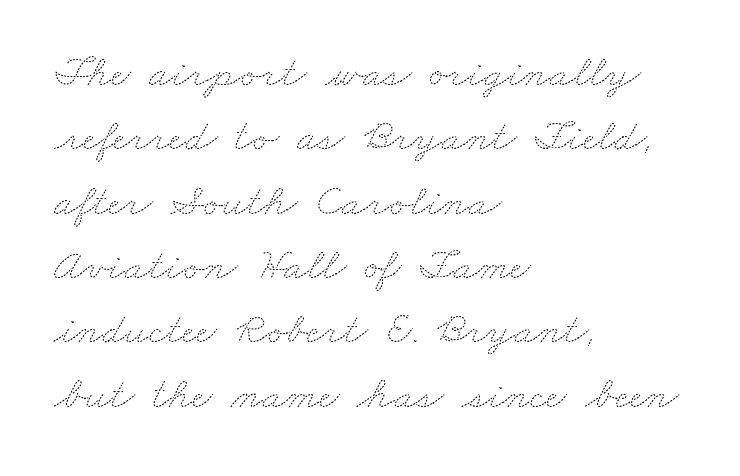
{"bold": "no", "weight": "thin", "width": "wide", "stroke_contrast": "medium", "x_height": "small", "monospaced": "no", "underline": "no", "align": "left", "line_spacing": "normal", "line_spacing_ratio": 1.43, "letter_spacing": "normal", "letter_spacing_em": 0.0, "glyph_px": 45}
